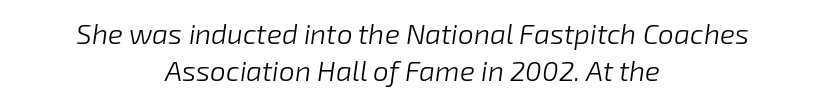
The image shows 28 px light type, italic (leaning right); set centered, normal line spacing (1.33x), normal letter spacing, not underlined; low stroke contrast and a medium x-height.
